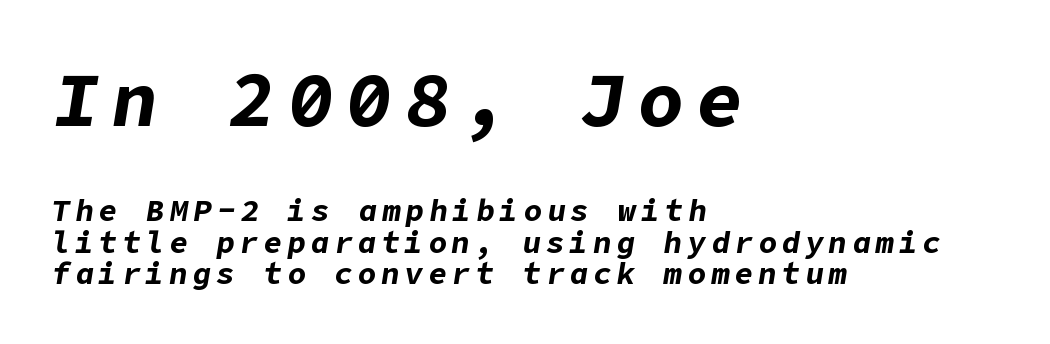
Q: Is the text bold? A: Yes.
Q: Is the text italic (slanted)? A: Yes, it leans right by about 9 degrees.
Q: Is the text underlined? A: No.
Q: How is the paragraph aligned? A: Left-aligned.
Q: Is the spacing between lines tight, normal or loose? A: Tight.
Q: Which block of text is set in a larger size, the first (top) or the second (bottom)? A: The first (top) one.
Q: Width (condensed, normal, or wide)? A: Normal.
Q: Stroke contrast? A: Low.
Q: x-height? A: Medium.
